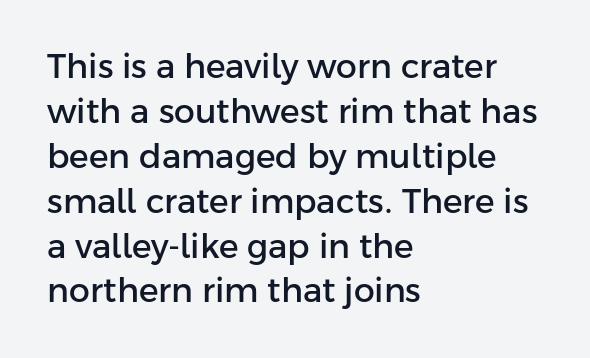
{"serif": "no", "italic": "no", "width": "normal", "stroke_contrast": "low", "x_height": "medium", "monospaced": "no", "underline": "no", "align": "left", "line_spacing": "normal", "line_spacing_ratio": 1.36, "letter_spacing": "normal", "letter_spacing_em": 0.0, "glyph_px": 33}
